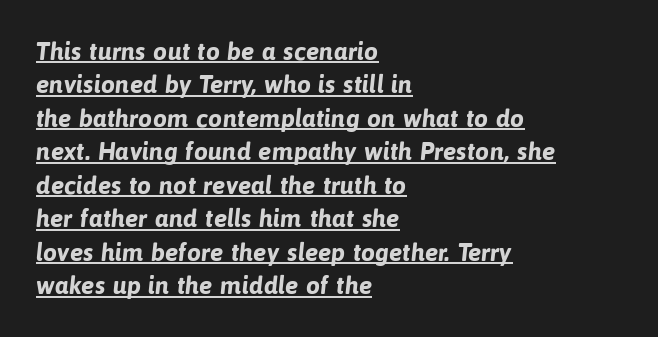
{"bold": "yes", "underline": "yes", "align": "left", "line_spacing": "normal", "line_spacing_ratio": 1.34, "letter_spacing": "normal", "letter_spacing_em": 0.0, "glyph_px": 25}
